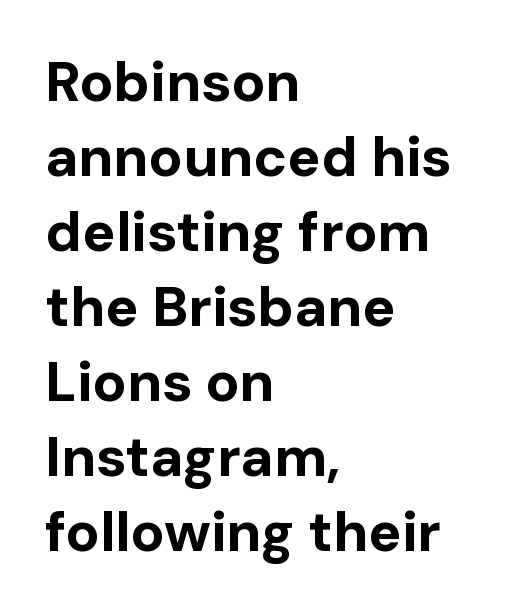
The image shows 56 px bold sans-serif type, upright; set left-aligned, normal line spacing (1.34x), normal letter spacing, not underlined; low stroke contrast and a medium x-height.
